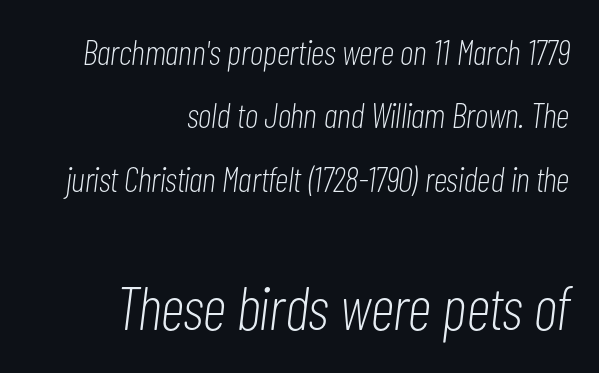
The image shows 61 px light, condensed type, italic (leaning right); set right-aligned, line spacing 1.81x, normal letter spacing, not underlined; the second (bottom) block is 1.74x larger; low stroke contrast and a medium x-height.
